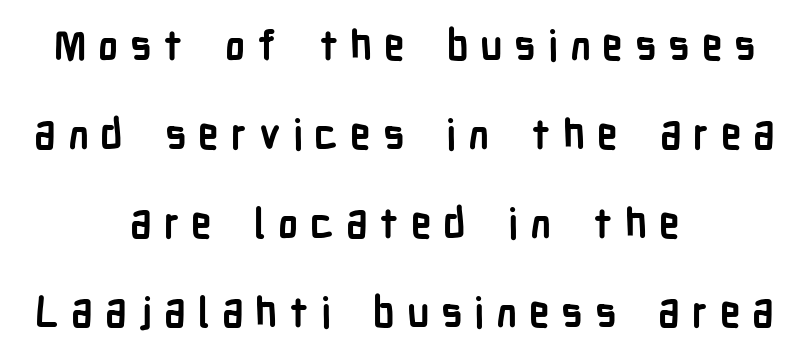
You could only call the tracking loose — the letters float apart. Underline: absent. Summary of vertical rhythm: relaxed, with wide interline spacing. Each glyph is drawn with heavy, bold strokes. Note the varied advance widths — an 'i' is clearly narrower than an 'm'.
